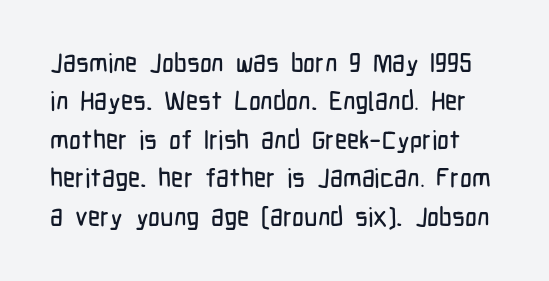
{"italic": "no", "underline": "no", "line_spacing": "normal", "line_spacing_ratio": 1.48, "letter_spacing": "normal", "letter_spacing_em": 0.0, "glyph_px": 26}
